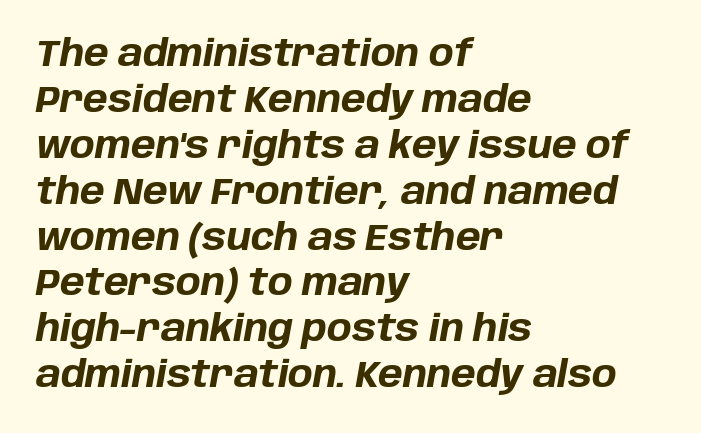
{"italic": "yes", "lean": "right", "slant_degrees": 10, "bold": "yes", "weight": "bold", "width": "normal", "stroke_contrast": "low", "x_height": "large", "monospaced": "no", "underline": "no", "align": "left", "line_spacing_ratio": 1.24, "letter_spacing": "normal", "letter_spacing_em": 0.0, "glyph_px": 37}
